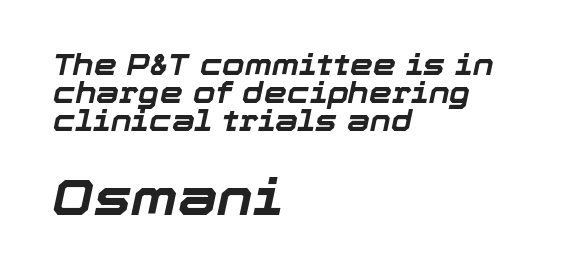
Q: Is the text bold? A: Yes.
Q: Is the text italic (slanted)? A: Yes, it leans right by about 12 degrees.
Q: Is the text underlined? A: No.
Q: How is the paragraph aligned? A: Left-aligned.
Q: Is the spacing between letters normal or unusually wide? A: Normal.
Q: Is the spacing between lines tight, normal or loose? A: Tight.
Q: Which block of text is set in a larger size, the first (top) or the second (bottom)? A: The second (bottom) one.
Q: Width (condensed, normal, or wide)? A: Normal.
Q: Stroke contrast? A: Low.
Q: x-height? A: Medium.
Q: Monospaced? A: No.
